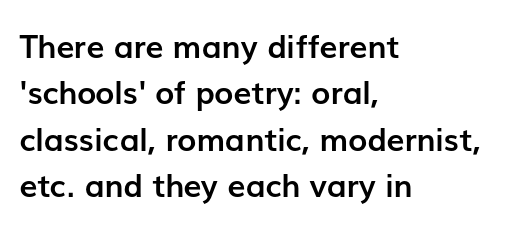
{"serif": "no", "italic": "no", "bold": "yes", "weight": "semibold", "width": "normal", "stroke_contrast": "low", "x_height": "medium", "monospaced": "no", "underline": "no", "align": "left", "line_spacing": "normal", "line_spacing_ratio": 1.45, "letter_spacing": "normal", "letter_spacing_em": 0.0, "glyph_px": 32}
